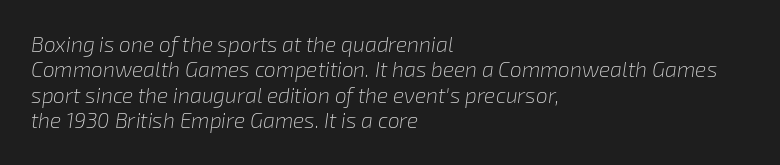
The passage shown is not underscored anywhere. The text carries the slant typical of an italic or oblique font. Which margin do the lines hug? The left one — the right edge is uneven. The line texture is even and compact thanks to regular tracking. Caption: face not bold, strokes unweighted.
